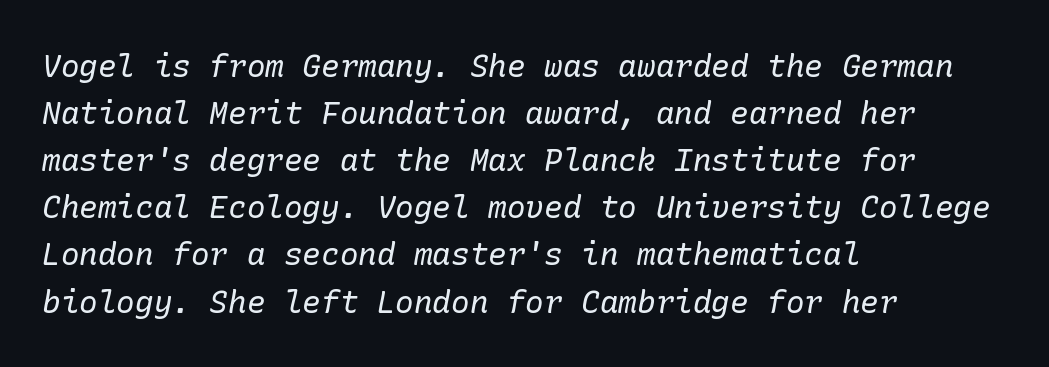
The glyphs look as if they've been sheared to an angle. A bare baseline throughout the passage. Line starts are locked; line ends wander. Leading: standard. The cut favours lightness, reaching ordinary text weight at its darkest. What stands out about the letter spacing? Nothing — it is the standard amount.
